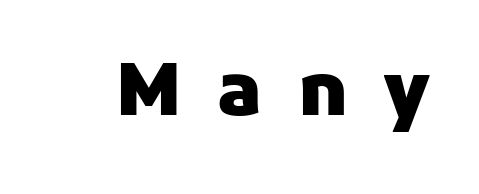
Only glyphs here, with clear space below each row. Every character sits straight up, as roman type does. What kind of face is this? One without serifs — a sans. In terms of weight, the rendering is a true, heavy bold. The letters advance in unequal steps, a hallmark of proportional type. Someone cranked the tracking dial way up on this one.
